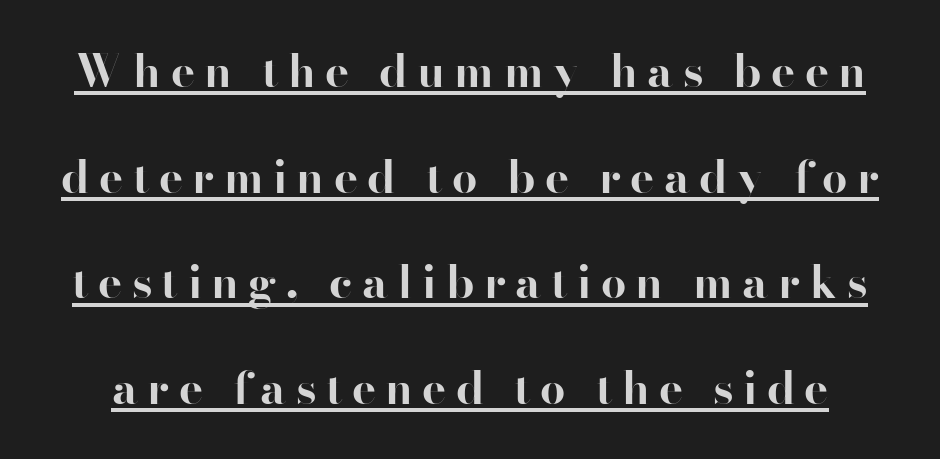
Q: Is the text bold? A: Yes.
Q: Is the text italic (slanted)? A: No, it is upright.
Q: Is the typeface a serif or a sans-serif typeface? A: Sans-serif.
Q: Is the text underlined? A: Yes.
Q: Is the spacing between letters normal or unusually wide? A: Unusually wide.
Q: Is the spacing between lines tight, normal or loose? A: Loose.
Q: Width (condensed, normal, or wide)? A: Normal.
Q: Stroke contrast? A: High.
Q: x-height? A: Small.
Q: Monospaced? A: No.
